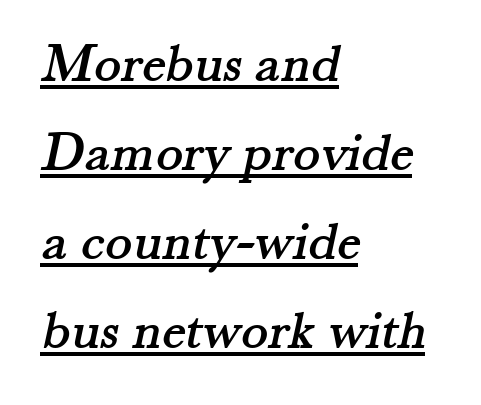
The image shows 56 px serif type; set left-aligned, normal line spacing (1.59x), normal letter spacing, underlined; medium stroke contrast and a small x-height.
